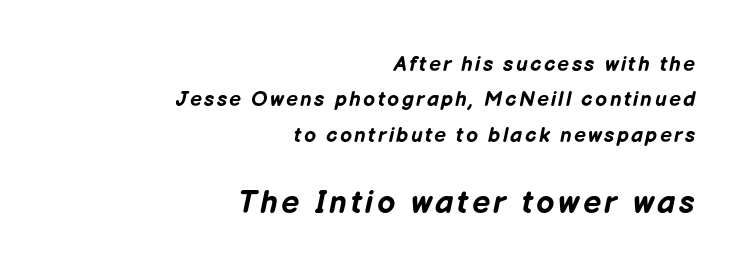
{"italic": "yes", "lean": "right", "slant_degrees": 12, "bold": "yes", "weight": "bold", "width": "normal", "stroke_contrast": "low", "x_height": "medium", "monospaced": "no", "underline": "no", "align": "right", "line_spacing": "normal", "line_spacing_ratio": 1.69, "larger_block": "second", "size_ratio": 1.52, "glyph_px": 32}
